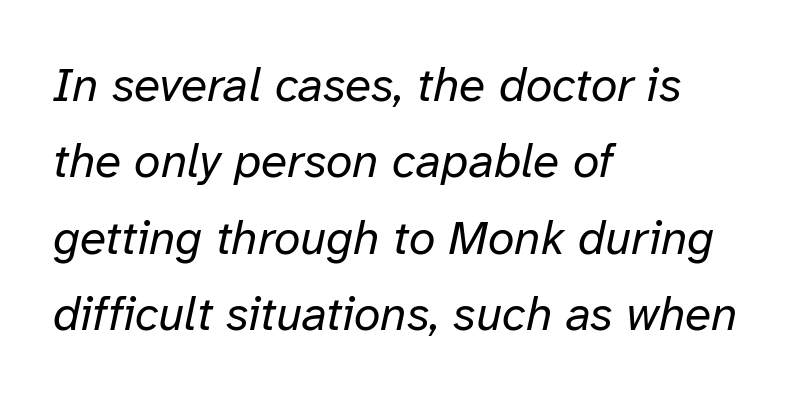
Nothing unusual about the tracking: characters are spaced as the font intends. The glyphs are unaccompanied by any horizontal stroke below them. Does the lettering tilt? It does — this is italic. Compared with a centered layout, this one pins lines to the left instead. Successive baselines arrive at the customary interval.
